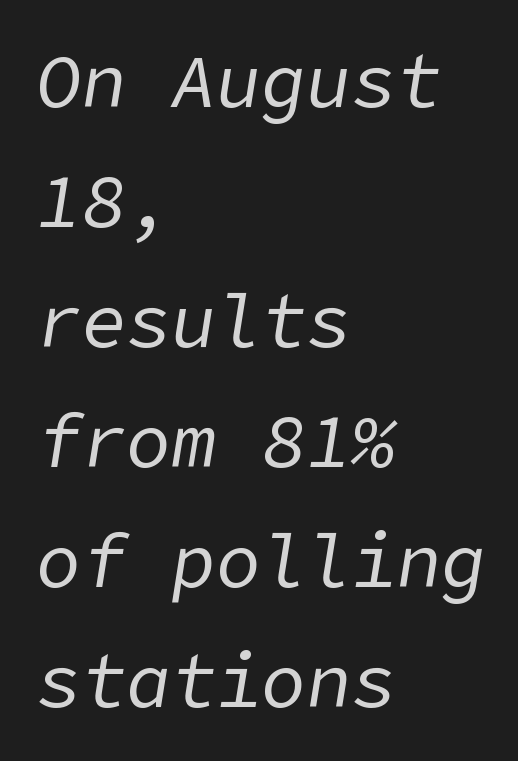
Slanted lettering throughout. These lines sit exactly where default settings would place them. Unmarked baselines from the first word to the last. The face looks like a standard text weight, possibly lighter.
